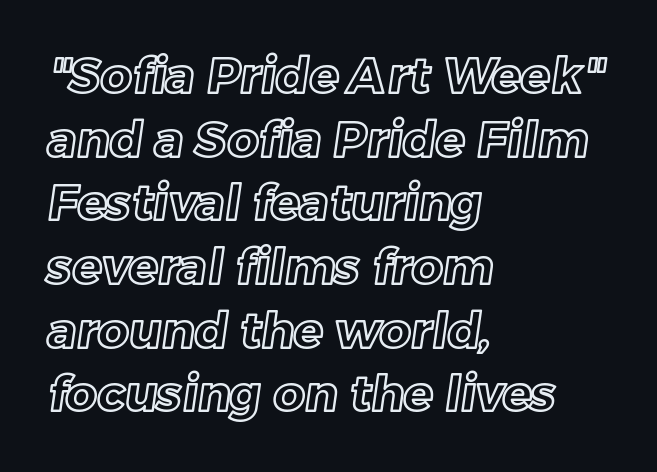
Visually the block forms a straight wall on the left and a jagged coastline on the right. Character widths vary here, with narrow letters taking less room than wide ones. Successive baselines arrive at the customary interval. This rendering leaves character spacing at its baseline value. Unmarked baselines from the first word to the last.
